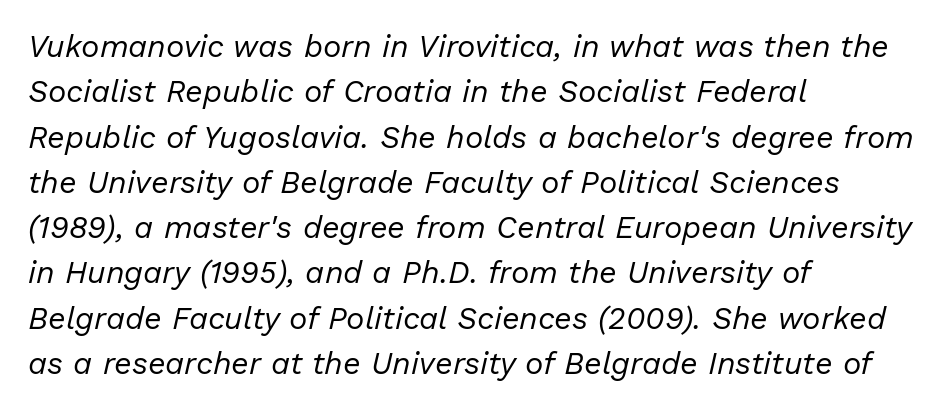
{"italic": "yes", "lean": "right", "slant_degrees": 13, "bold": "no", "weight": "regular", "width": "normal", "stroke_contrast": "low", "x_height": "medium", "monospaced": "no", "underline": "no", "align": "left", "line_spacing": "normal", "line_spacing_ratio": 1.46, "letter_spacing": "normal", "letter_spacing_em": 0.0, "glyph_px": 31}
